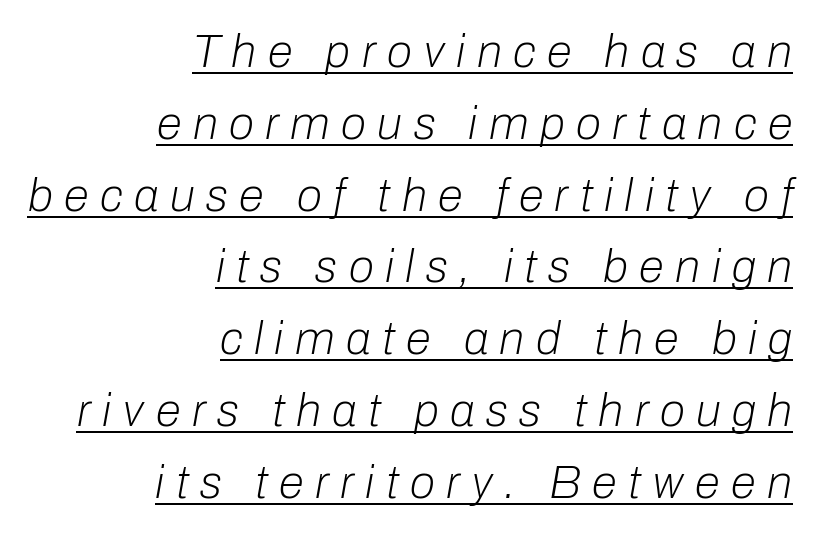
{"italic": "yes", "lean": "right", "slant_degrees": 10, "bold": "no", "weight": "light", "width": "normal", "stroke_contrast": "low", "x_height": "medium", "monospaced": "no", "underline": "yes", "align": "right", "line_spacing": "normal", "line_spacing_ratio": 1.56, "letter_spacing": "wide", "letter_spacing_em": 0.25, "glyph_px": 46}
